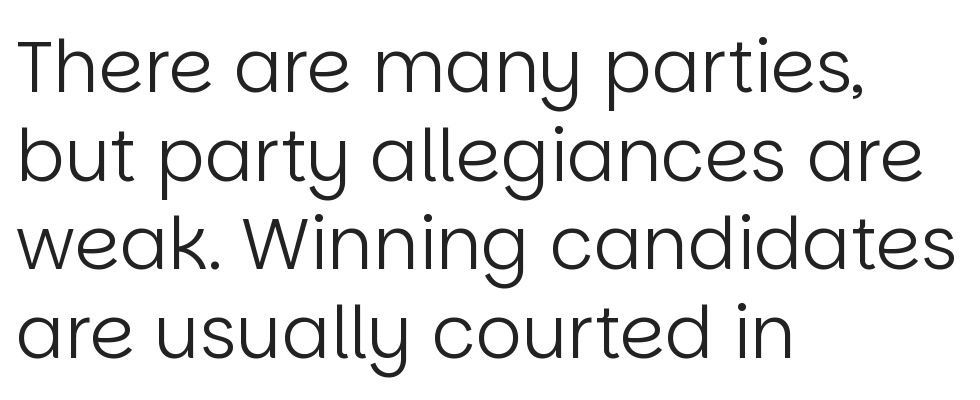
Type style note: lacks serifs. Left-aligned paragraph, ragged on the right. Lines of text with bare space underneath. Does the lettering tilt? It doesn't — this is upright. The strokes carry an ordinary text weight at most. Here the designer chose a conventional face with non-uniform glyph widths.
